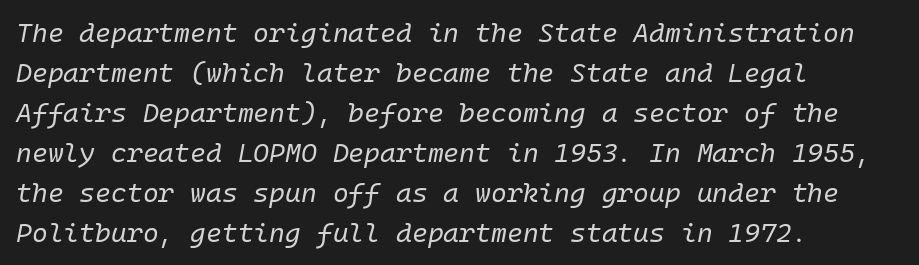
The area under the type is left untouched. The rendering anchors every line to the left-hand side. Italic? Definitely — the glyphs are oblique. You could call the tracking neutral — neither tight nor loose.
